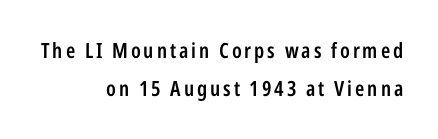
Q: Is the text bold? A: Semi-bold.
Q: Is the text italic (slanted)? A: No, it is upright.
Q: Is the text underlined? A: No.
Q: How is the paragraph aligned? A: Right-aligned.
